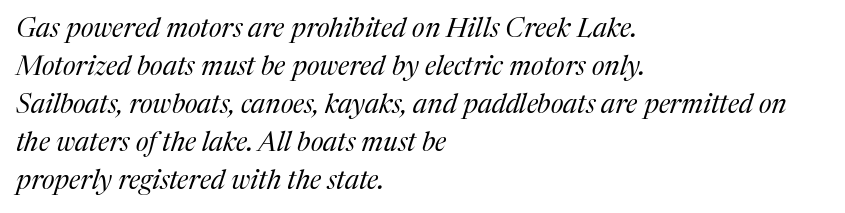
Ink coverage per letter is moderate at most. Lines of text with bare space underneath. A classic flush-left, rag-right setting is used for this passage. Every character sits at an angle, as italics do. Here the glyphs are tracked normally, forming tight word shapes. Students, observe: this is what conventionally led text looks like.
